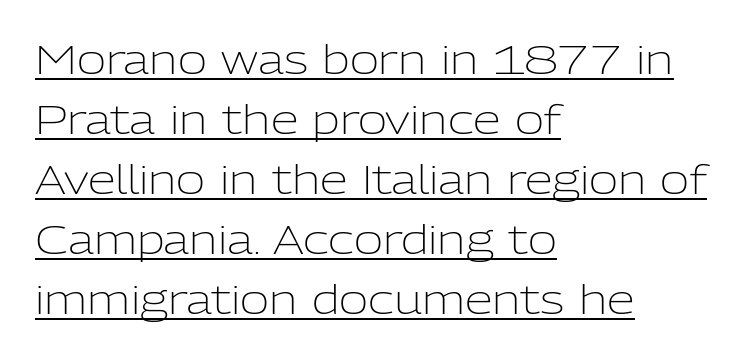
{"serif": "no", "italic": "no", "bold": "no", "weight": "light", "width": "normal", "stroke_contrast": "low", "x_height": "medium", "monospaced": "no", "underline": "yes", "align": "left", "line_spacing": "normal", "line_spacing_ratio": 1.5, "letter_spacing": "normal", "letter_spacing_em": 0.0, "glyph_px": 40}
